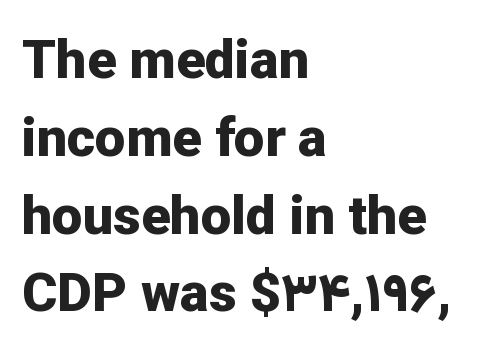
Q: Is the text bold? A: Yes.
Q: Is the text italic (slanted)? A: No, it is upright.
Q: Is the typeface a serif or a sans-serif typeface? A: Sans-serif.
Q: Is the text underlined? A: No.
Q: How is the paragraph aligned? A: Left-aligned.
Q: Is the spacing between letters normal or unusually wide? A: Normal.
Q: Is the spacing between lines tight, normal or loose? A: Normal.
Q: Width (condensed, normal, or wide)? A: Normal.
Q: Stroke contrast? A: Low.
Q: x-height? A: Medium.
Q: Monospaced? A: No.
